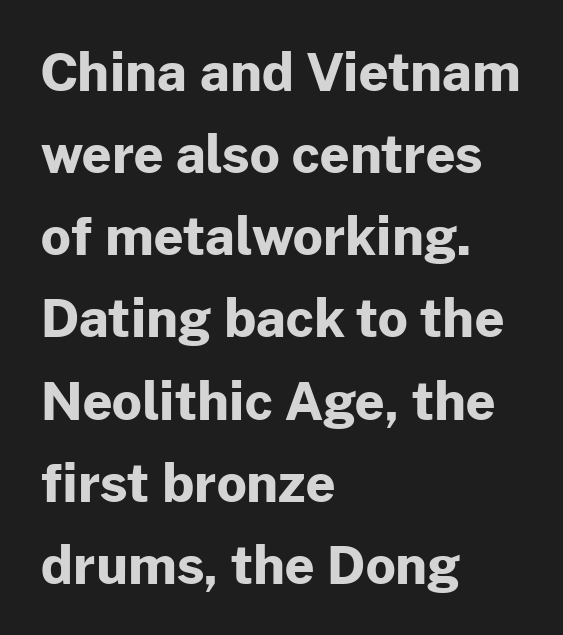
It's the straight-up-and-down kind of type. These lines are set flush left with a ragged right edge. The face used here is proportionally spaced, like ordinary book or web type. Compared with an ordinary text face, these strokes are far heavier — a full bold. Does the leading feel generous? No, just average.
